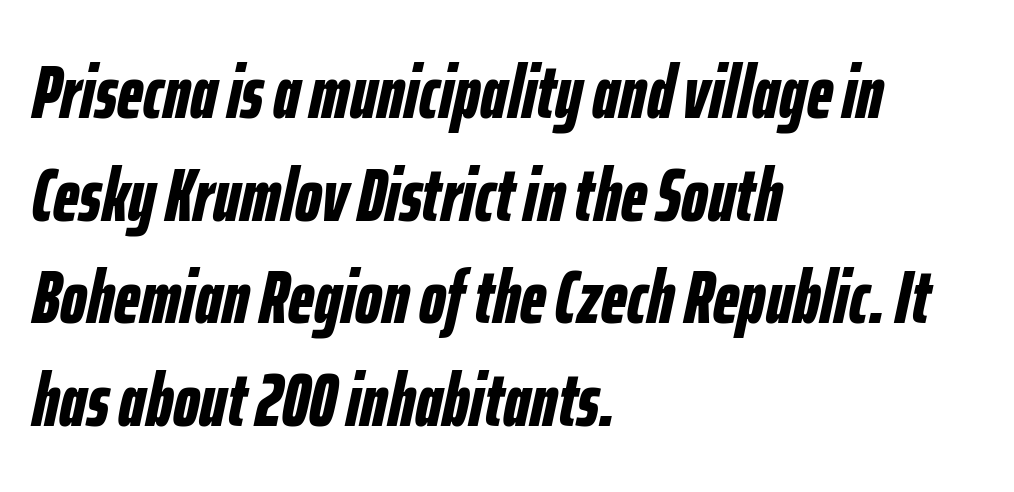
{"italic": "yes", "lean": "right", "slant_degrees": 12, "bold": "yes", "weight": "bold", "width": "condensed", "stroke_contrast": "low", "x_height": "medium", "monospaced": "no", "underline": "no", "align": "left", "line_spacing": "normal", "line_spacing_ratio": 1.37, "letter_spacing": "normal", "letter_spacing_em": 0.0, "glyph_px": 75}
